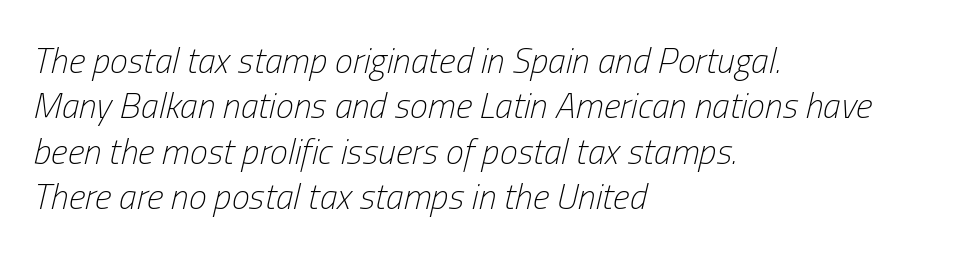
Q: Is the text bold? A: No.
Q: Is the text italic (slanted)? A: Yes, it leans right by about 13 degrees.
Q: Is the text underlined? A: No.
Q: How is the paragraph aligned? A: Left-aligned.
Q: Is the spacing between letters normal or unusually wide? A: Normal.
Q: Is the spacing between lines tight, normal or loose? A: Normal.
Q: Width (condensed, normal, or wide)? A: Condensed.
Q: Stroke contrast? A: Low.
Q: x-height? A: Medium.
Q: Monospaced? A: No.
